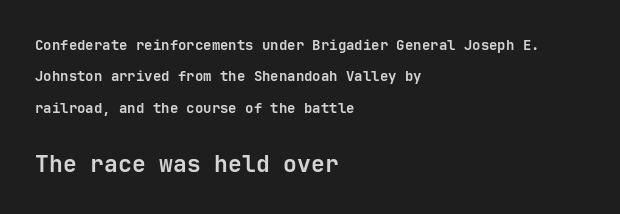
{"italic": "no", "bold": "yes", "underline": "no", "align": "left", "line_spacing": "loose", "line_spacing_ratio": 2.25, "letter_spacing": "normal", "letter_spacing_em": 0.0, "larger_block": "second", "size_ratio": 1.64, "glyph_px": 23}
